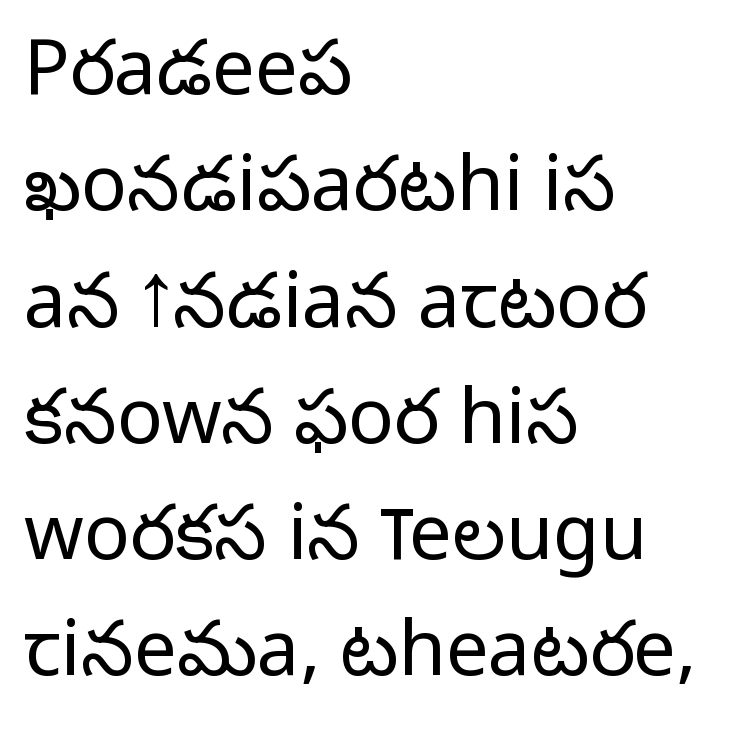
Classification — sans serif. The cut favours lightness, reaching ordinary text weight at its darkest. The specimen omits any rule beneath the text block's lines. Where is the straight margin? On the left.
